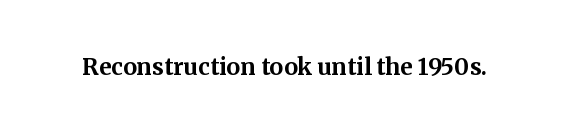
Notice how thick the strokes are: this is what a full bold looks like. In terms of letterspacing, this is plain default setting. The specimen omits any rule beneath the text block's lines. The lettering stays uniformly vertical, giving the passage a roman look.
